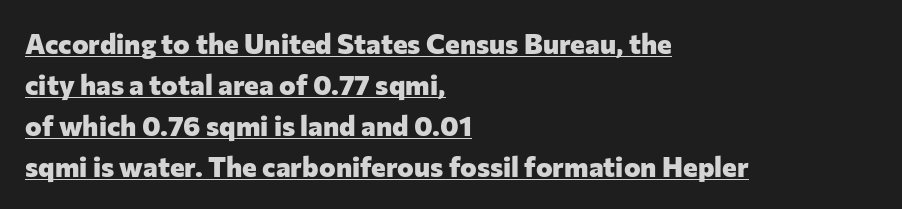
The image shows 28 px heavy sans-serif type, upright; set left-aligned, normal line spacing (1.47x), normal letter spacing, underlined; low stroke contrast and a medium x-height.
